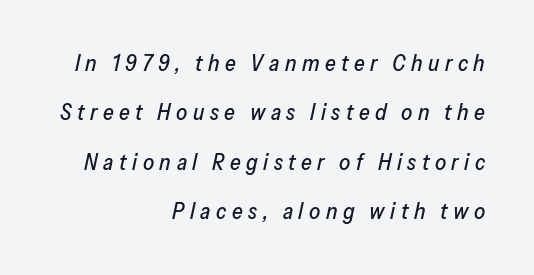
Q: Is the text italic (slanted)? A: Yes, it leans right by about 13 degrees.
Q: Is the text underlined? A: No.
Q: How is the paragraph aligned? A: Right-aligned.
Q: Is the spacing between letters normal or unusually wide? A: Unusually wide.
Q: Is the spacing between lines tight, normal or loose? A: Loose.
